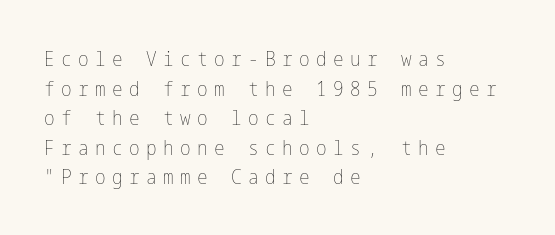
{"italic": "no", "bold": "no", "underline": "no", "align": "left", "line_spacing": "normal", "line_spacing_ratio": 1.48, "letter_spacing": "wide", "letter_spacing_em": 0.32, "glyph_px": 20}
